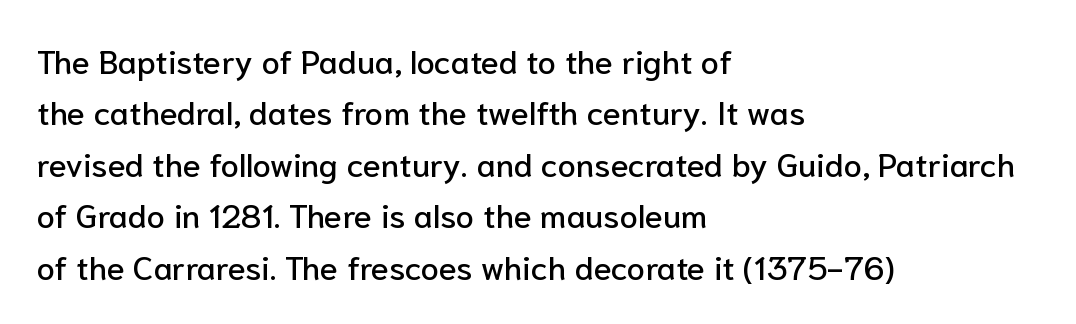
{"serif": "no", "italic": "no", "width": "normal", "stroke_contrast": "low", "x_height": "medium", "monospaced": "no", "underline": "no", "align": "left", "line_spacing": "normal", "line_spacing_ratio": 1.56, "letter_spacing": "normal", "letter_spacing_em": 0.0, "glyph_px": 33}
